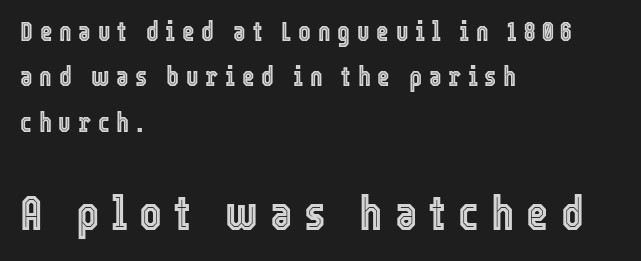
The image shows 48 px condensed type, upright; set left-aligned, normal line spacing (1.68x), unusually wide letter spacing (+0.25 em), not underlined; the second (bottom) block is 1.78x larger; a medium x-height.
